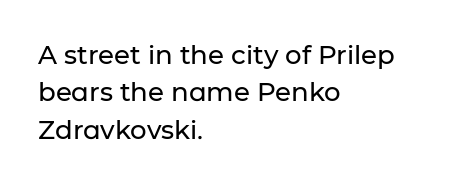
A typesetter would call this zero additional tracking. The string is rendered with underlining switched off. Reading down the block, your eye returns to a fixed left position each line. The lines sit at an ordinary, default distance from one another.
